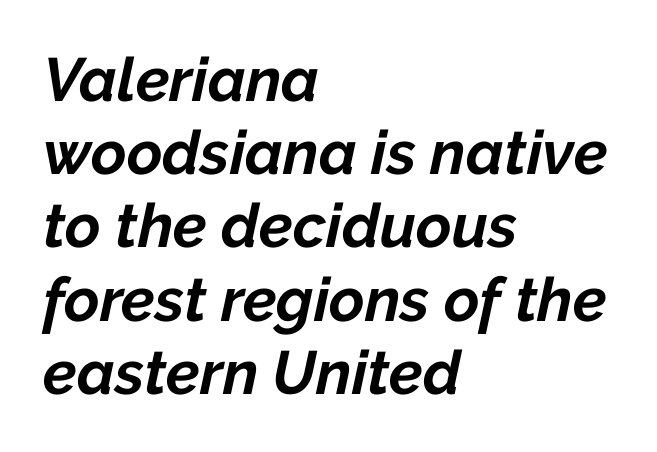
Q: Is the text bold? A: Yes.
Q: Is the text italic (slanted)? A: Yes, it leans right by about 12 degrees.
Q: Is the text underlined? A: No.
Q: How is the paragraph aligned? A: Left-aligned.
Q: Is the spacing between letters normal or unusually wide? A: Normal.
Q: Width (condensed, normal, or wide)? A: Normal.
Q: Stroke contrast? A: Low.
Q: x-height? A: Medium.
Q: Monospaced? A: No.
